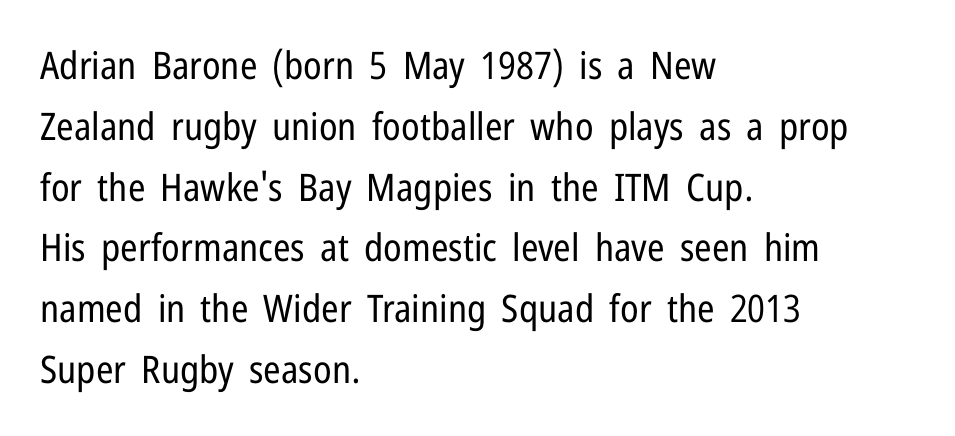
Q: Is the text bold? A: No.
Q: Is the text italic (slanted)? A: No, it is upright.
Q: Is the typeface a serif or a sans-serif typeface? A: Sans-serif.
Q: Is the text underlined? A: No.
Q: How is the paragraph aligned? A: Left-aligned.
Q: Is the spacing between letters normal or unusually wide? A: Normal.
Q: Is the spacing between lines tight, normal or loose? A: Normal.
Q: Width (condensed, normal, or wide)? A: Condensed.
Q: Stroke contrast? A: Low.
Q: x-height? A: Medium.
Q: Monospaced? A: No.
